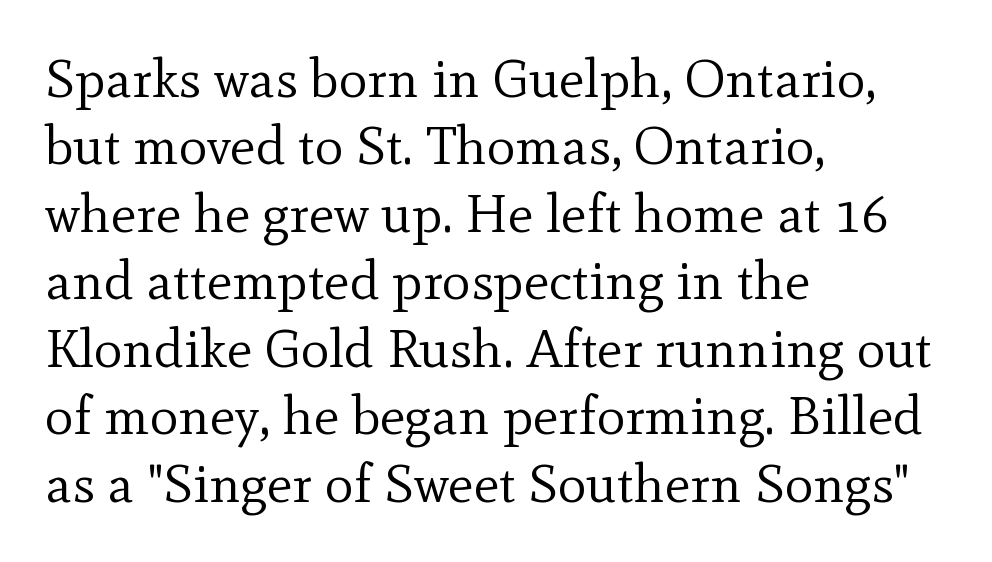
{"serif": "yes", "italic": "no", "bold": "no", "weight": "regular", "width": "normal", "x_height": "small", "monospaced": "no", "underline": "no", "align": "left", "line_spacing": "normal", "line_spacing_ratio": 1.25, "letter_spacing": "normal", "letter_spacing_em": 0.0, "glyph_px": 54}
